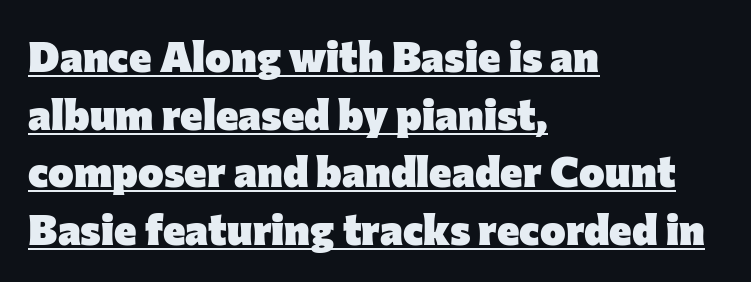
Q: Is the text bold? A: Yes.
Q: Is the text italic (slanted)? A: No, it is upright.
Q: Is the typeface a serif or a sans-serif typeface? A: Sans-serif.
Q: Is the text underlined? A: Yes.
Q: How is the paragraph aligned? A: Left-aligned.
Q: Is the spacing between letters normal or unusually wide? A: Normal.
Q: Is the spacing between lines tight, normal or loose? A: Normal.
Q: Width (condensed, normal, or wide)? A: Normal.
Q: Stroke contrast? A: Low.
Q: x-height? A: Medium.
Q: Monospaced? A: No.
